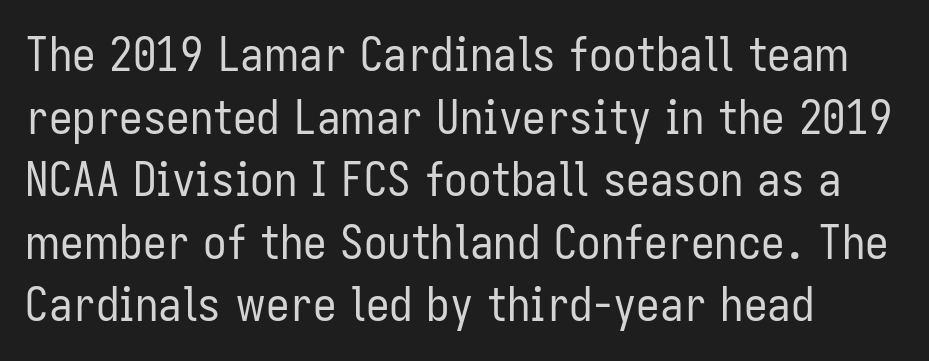
Ordinary non-slanted type is in use. The gaps between neighbouring characters are ordinary and unremarkable. The block of text has a typical density, with ordinary space between rows. Each letter keeps its own natural width here, so spacing adapts to shape.
